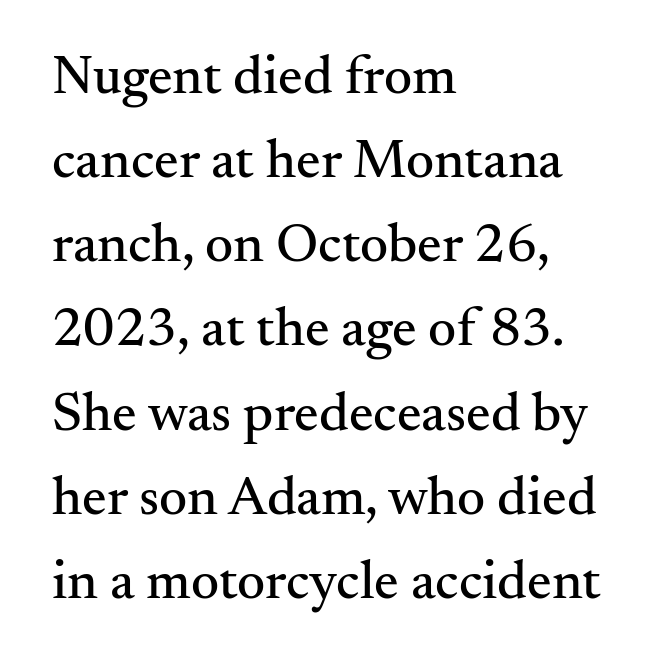
Q: Is the text italic (slanted)? A: No, it is upright.
Q: Is the typeface a serif or a sans-serif typeface? A: Serif.
Q: Is the text underlined? A: No.
Q: How is the paragraph aligned? A: Left-aligned.
Q: Is the spacing between letters normal or unusually wide? A: Normal.
Q: Is the spacing between lines tight, normal or loose? A: Normal.
Q: Width (condensed, normal, or wide)? A: Normal.
Q: Stroke contrast? A: Medium.
Q: x-height? A: Small.
Q: Monospaced? A: No.
